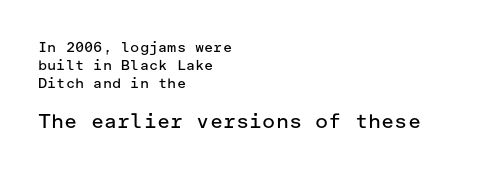
The more generous point size was reserved for the lower chunk. These lines stack with their left ends in a neat column. The block of text has a typical density, with ordinary space between rows. Ink coverage per letter is moderate at most. Honestly, there is no underline to notice here at all.
